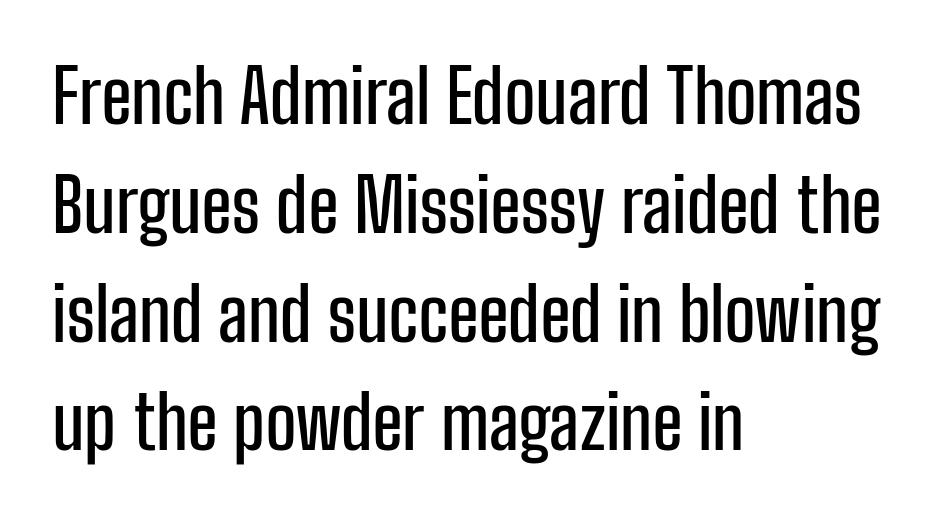
Q: Is the text italic (slanted)? A: No, it is upright.
Q: Is the typeface a serif or a sans-serif typeface? A: Sans-serif.
Q: Is the text underlined? A: No.
Q: How is the paragraph aligned? A: Left-aligned.
Q: Is the spacing between letters normal or unusually wide? A: Normal.
Q: Is the spacing between lines tight, normal or loose? A: Normal.
Q: Width (condensed, normal, or wide)? A: Condensed.
Q: Stroke contrast? A: Low.
Q: x-height? A: Medium.
Q: Monospaced? A: No.
